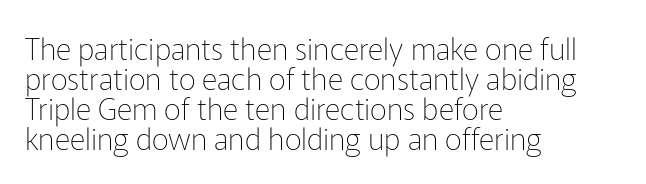
The image shows 30 px thin sans-serif type, upright; set left-aligned, tight line spacing (1.0x), normal letter spacing, not underlined; low stroke contrast and a medium x-height.
